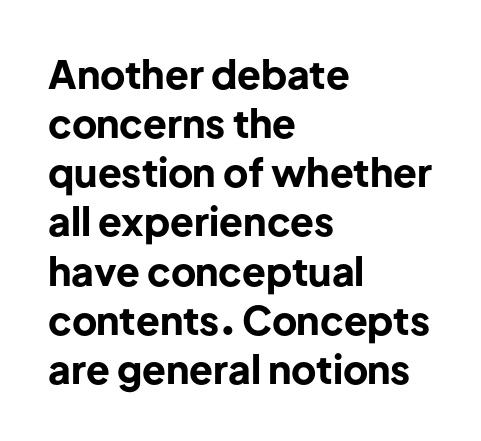
The image shows 39 px bold sans-serif type, upright; set left-aligned, normal line spacing (1.26x), normal letter spacing, not underlined; low stroke contrast and a medium x-height.
